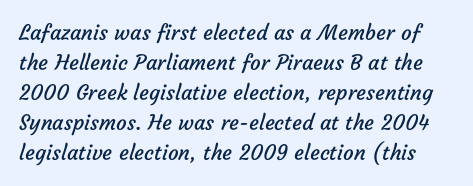
Each word holds together tightly as a unit, with standard inter-letter gaps. Plain, unruled lines of type. Rows of type keep a routine distance in the vertical direction. The weight tops out at a normal text grade.
